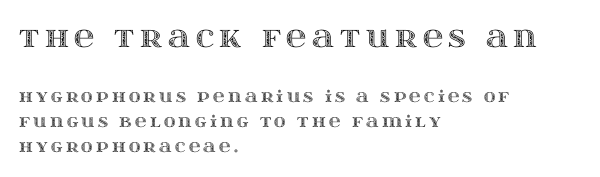
Caption: expanded tracking, letters set apart. The passage shown is not underscored anywhere. Leading matches the norm, producing a regular column. This sample has the flowing, uneven cadence of proportional lettering.
